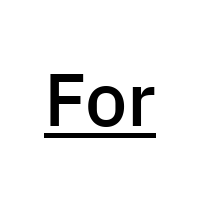
Nothing sits at the stroke ends, so this counts as sans-serif. What weight is shown? A semibold, between regular and bold. Italic? Not at all — the glyphs are vertical. The sample's only ornament is a line tracing under the words. Each letter keeps its own natural width here, so spacing adapts to shape.
